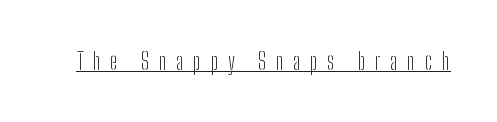
Q: Is the text bold? A: No.
Q: Is the text italic (slanted)? A: No, it is upright.
Q: Is the text underlined? A: Yes.
Q: Is the spacing between letters normal or unusually wide? A: Unusually wide.
